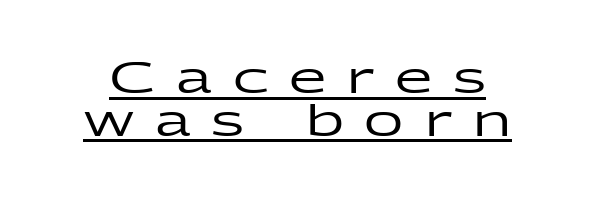
{"serif": "no", "italic": "no", "width": "wide", "stroke_contrast": "low", "x_height": "medium", "monospaced": "no", "underline": "yes", "line_spacing": "tight", "line_spacing_ratio": 0.99, "letter_spacing": "wide", "letter_spacing_em": 0.49, "glyph_px": 43}
